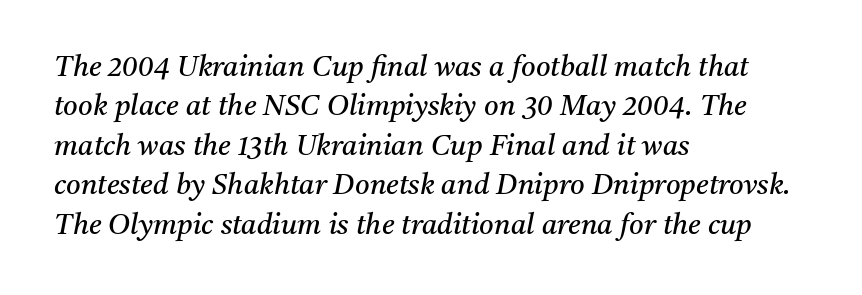
Q: Is the text bold? A: No.
Q: Is the text italic (slanted)? A: Yes, it leans right by about 11 degrees.
Q: Is the typeface a serif or a sans-serif typeface? A: Serif.
Q: Is the text underlined? A: No.
Q: How is the paragraph aligned? A: Left-aligned.
Q: Is the spacing between letters normal or unusually wide? A: Normal.
Q: Is the spacing between lines tight, normal or loose? A: Normal.
Q: Width (condensed, normal, or wide)? A: Normal.
Q: Stroke contrast? A: Medium.
Q: x-height? A: Medium.
Q: Monospaced? A: No.
